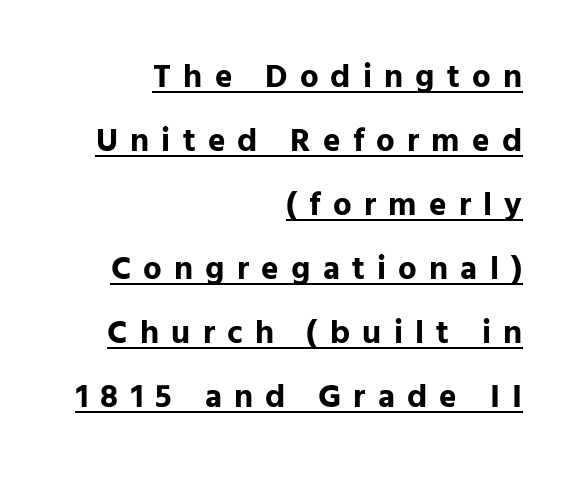
{"serif": "no", "italic": "no", "bold": "yes", "weight": "bold", "width": "normal", "stroke_contrast": "low", "x_height": "medium", "monospaced": "no", "underline": "yes", "align": "right", "line_spacing": "loose", "line_spacing_ratio": 1.94, "letter_spacing": "wide", "letter_spacing_em": 0.37, "glyph_px": 33}
